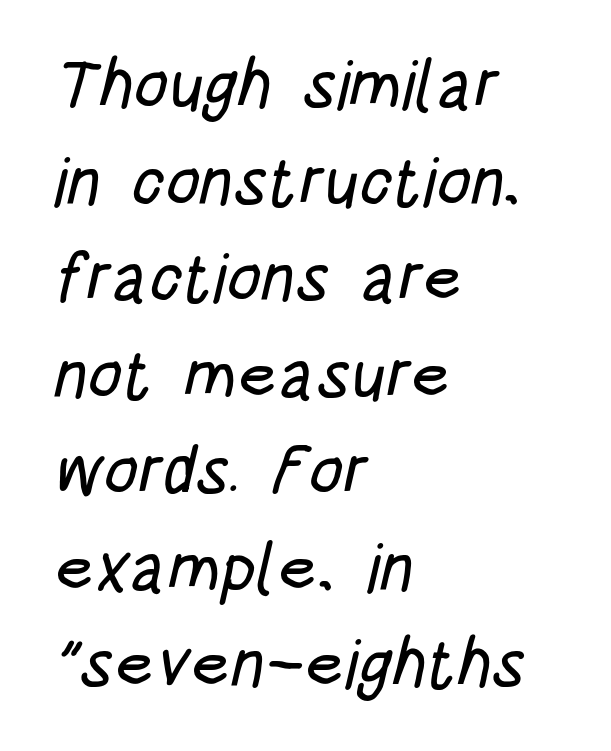
{"serif": "no", "width": "condensed", "stroke_contrast": "low", "x_height": "large", "monospaced": "no", "underline": "no", "align": "left", "line_spacing": "normal", "line_spacing_ratio": 1.42, "letter_spacing": "normal", "letter_spacing_em": 0.0, "glyph_px": 68}
